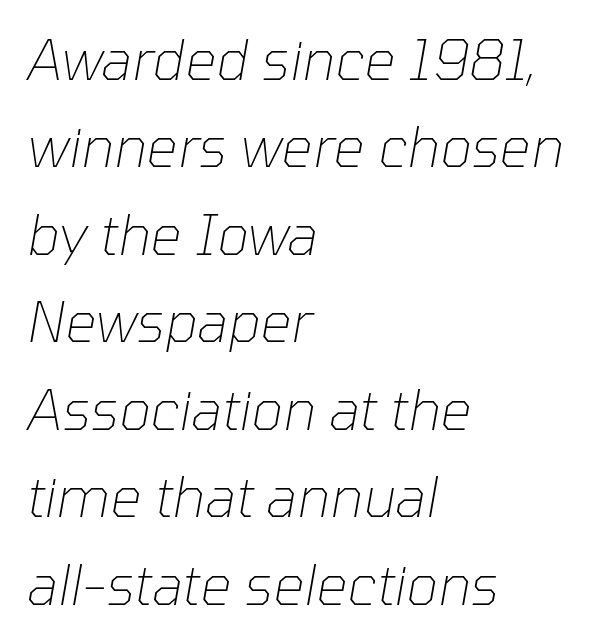
The image shows 55 px thin type, italic (leaning right); set left-aligned, normal line spacing (1.59x), normal letter spacing, not underlined; low stroke contrast and a medium x-height.
